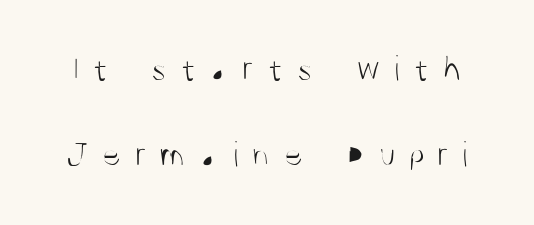
The image shows 36 px light, condensed sans-serif type, upright; set loose line spacing (2.38x), unusually wide letter spacing (+0.37 em), not underlined; medium stroke contrast and a large x-height.
